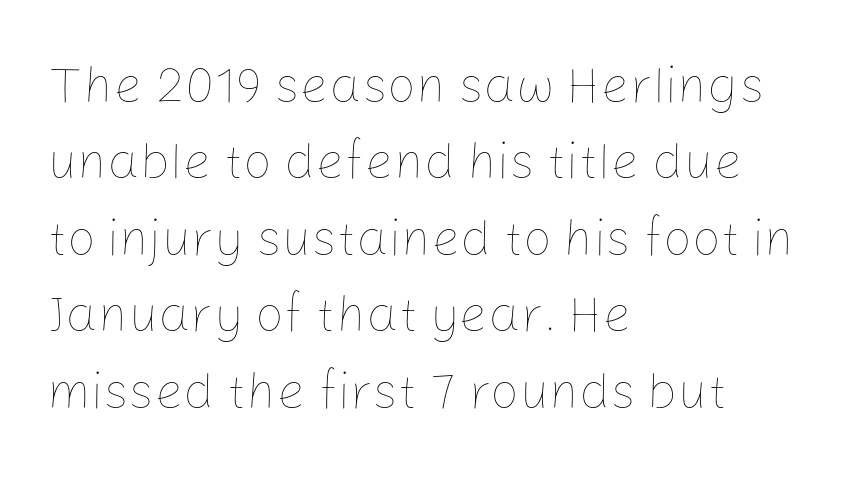
Q: Is the text bold? A: No.
Q: Is the text italic (slanted)? A: No, it is upright.
Q: Is the text underlined? A: No.
Q: How is the paragraph aligned? A: Left-aligned.
Q: Is the spacing between letters normal or unusually wide? A: Normal.
Q: Is the spacing between lines tight, normal or loose? A: Normal.
Q: Width (condensed, normal, or wide)? A: Normal.
Q: Stroke contrast? A: Low.
Q: x-height? A: Medium.
Q: Monospaced? A: No.
